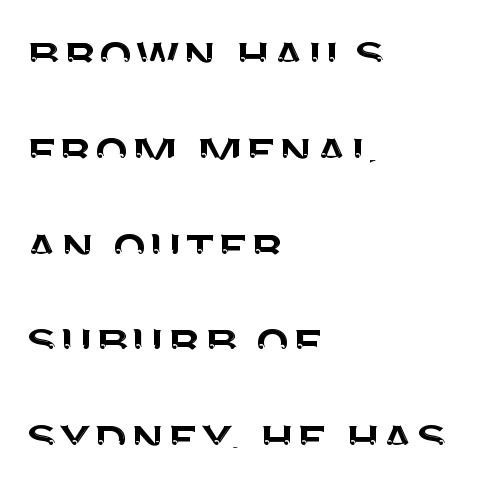
{"serif": "no", "italic": "no", "width": "normal", "stroke_contrast": "medium", "x_height": "large", "monospaced": "no", "underline": "no", "align": "left", "line_spacing": "normal", "line_spacing_ratio": 1.68, "letter_spacing": "normal", "letter_spacing_em": 0.0, "glyph_px": 57}
